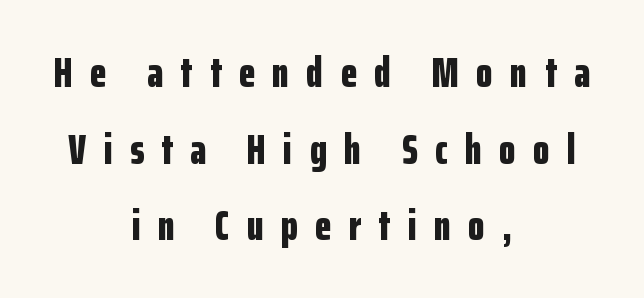
Q: Is the text bold? A: Yes.
Q: Is the text italic (slanted)? A: No, it is upright.
Q: Is the typeface a serif or a sans-serif typeface? A: Sans-serif.
Q: Is the text underlined? A: No.
Q: How is the paragraph aligned? A: Centered.
Q: Is the spacing between letters normal or unusually wide? A: Unusually wide.
Q: Width (condensed, normal, or wide)? A: Condensed.
Q: Stroke contrast? A: Low.
Q: x-height? A: Medium.
Q: Monospaced? A: No.
